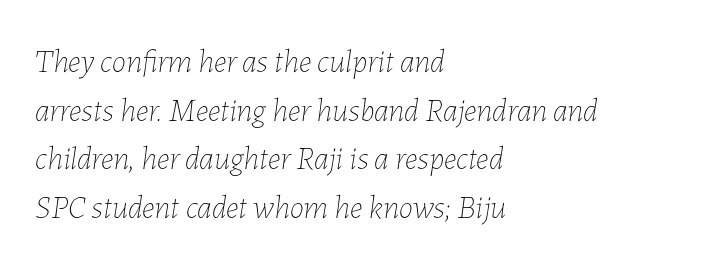
The image shows 32 px thin type, italic (leaning right); set left-aligned, normal line spacing (1.52x), normal letter spacing, not underlined; low stroke contrast and a medium x-height.
